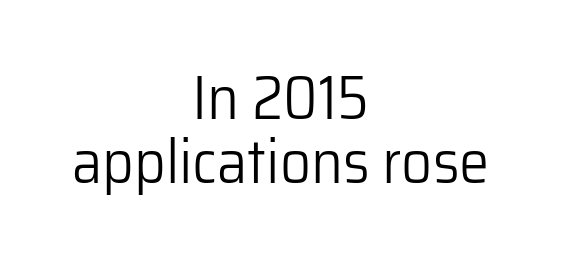
The image shows 61 px light sans-serif type, upright; set centered, tight line spacing (1.05x), normal letter spacing, not underlined; low stroke contrast and a medium x-height.
